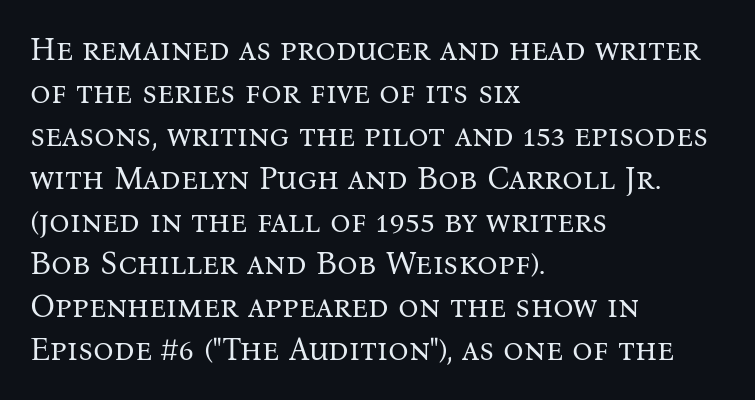
The text block is weighted toward the left margin, trailing off unevenly rightward. The characters are drawn with everyday or finer stroke widths. The letterforms sit shoulder to shoulder at normal distance. A typesetter would label this face a serif. The passage shown is not underscored anywhere. Think of a printed novel: that variable character pitch is what you see here.
